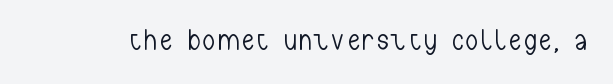
The image shows 29 px light, condensed sans-serif type, upright; set not underlined; low stroke contrast and a medium x-height.
